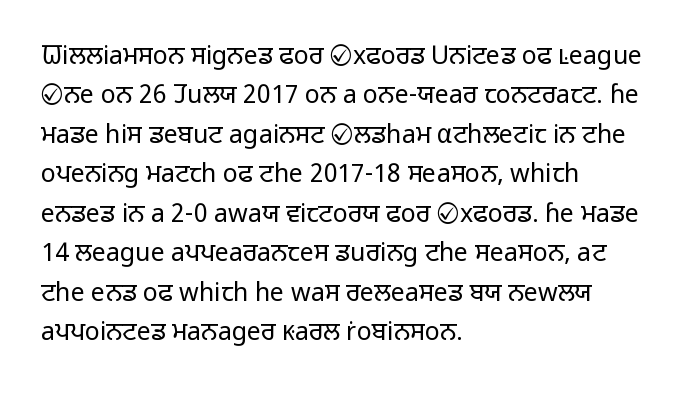
{"italic": "no", "bold": "no", "underline": "no", "align": "left", "line_spacing": "normal", "line_spacing_ratio": 1.58, "letter_spacing": "normal", "letter_spacing_em": 0.0, "glyph_px": 25}
